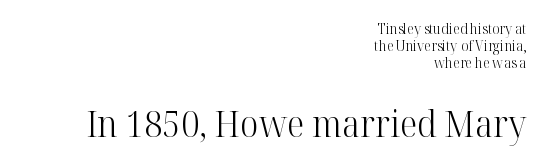
No extra tracking has been applied to these lines. Counters stay open thanks to moderate or lighter strokes. Little horizontal feet cap the strokes, marking this as serif type. The passage shown begins with its smaller block and ends with its larger one.
